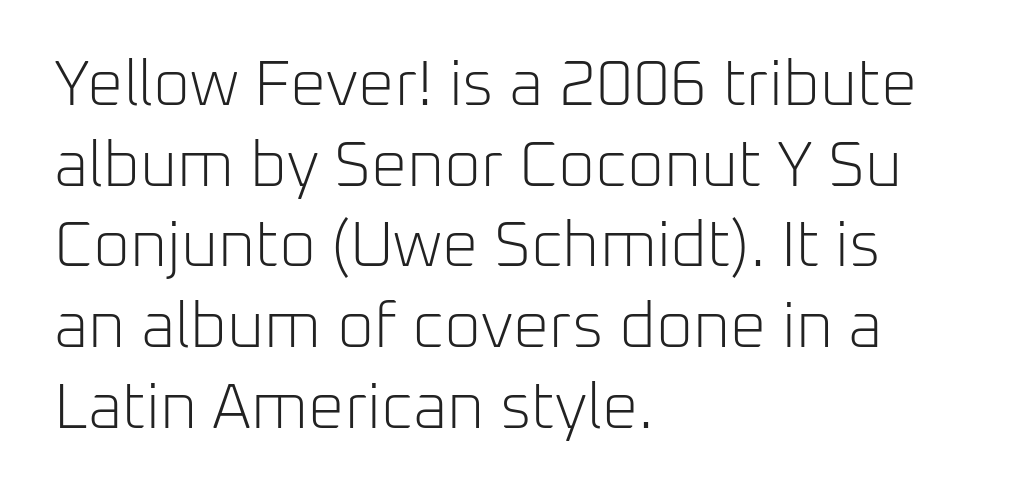
Q: Is the text bold? A: No.
Q: Is the text italic (slanted)? A: No, it is upright.
Q: Is the typeface a serif or a sans-serif typeface? A: Sans-serif.
Q: Is the text underlined? A: No.
Q: How is the paragraph aligned? A: Left-aligned.
Q: Is the spacing between letters normal or unusually wide? A: Normal.
Q: Is the spacing between lines tight, normal or loose? A: Normal.
Q: Width (condensed, normal, or wide)? A: Normal.
Q: Stroke contrast? A: Low.
Q: x-height? A: Medium.
Q: Monospaced? A: No.
